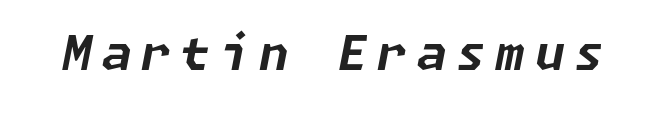
Q: Is the text bold? A: Yes.
Q: Is the text italic (slanted)? A: Yes, it leans right by about 11 degrees.
Q: Is the text underlined? A: No.
Q: Is the spacing between letters normal or unusually wide? A: Unusually wide.
Q: Width (condensed, normal, or wide)? A: Normal.
Q: Stroke contrast? A: Low.
Q: x-height? A: Medium.
